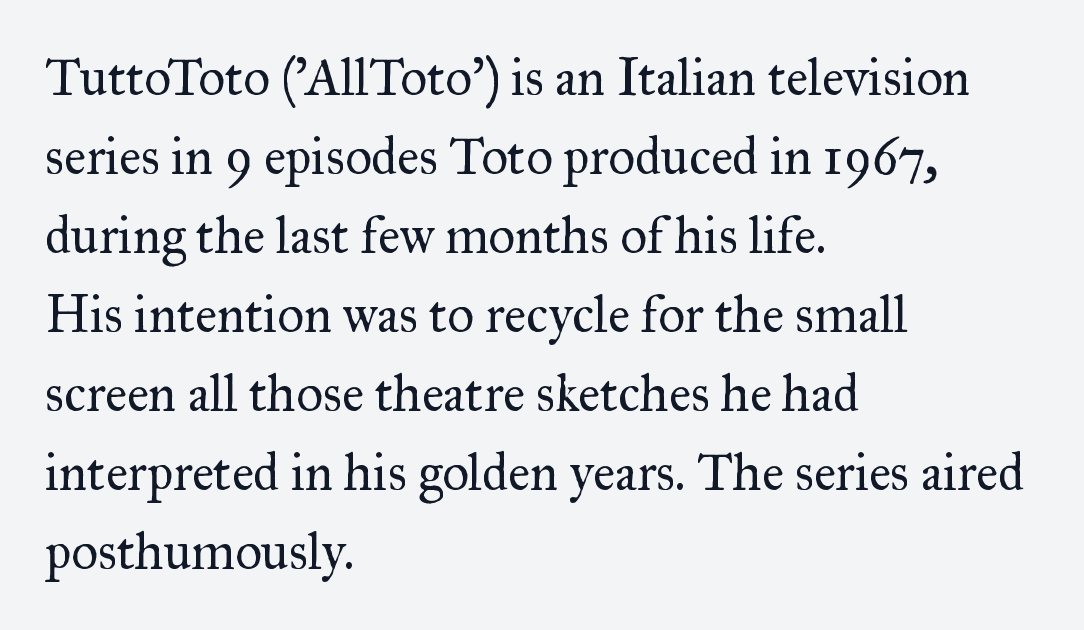
Q: Is the text bold? A: No.
Q: Is the text italic (slanted)? A: No, it is upright.
Q: Is the typeface a serif or a sans-serif typeface? A: Serif.
Q: Is the text underlined? A: No.
Q: How is the paragraph aligned? A: Left-aligned.
Q: Is the spacing between letters normal or unusually wide? A: Normal.
Q: Is the spacing between lines tight, normal or loose? A: Normal.
Q: Width (condensed, normal, or wide)? A: Normal.
Q: Stroke contrast? A: Medium.
Q: x-height? A: Small.
Q: Monospaced? A: No.
